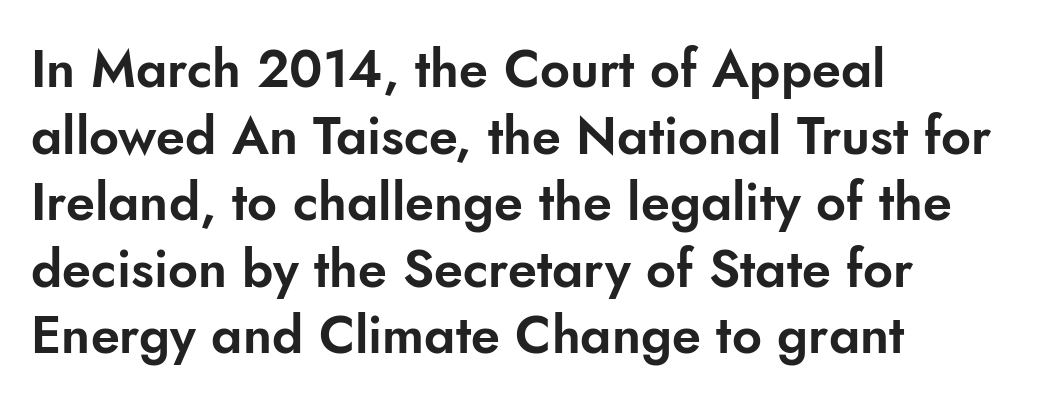
{"serif": "no", "italic": "no", "width": "normal", "stroke_contrast": "low", "x_height": "small", "monospaced": "no", "underline": "no", "align": "left", "line_spacing": "normal", "line_spacing_ratio": 1.28, "letter_spacing": "normal", "letter_spacing_em": 0.0, "glyph_px": 52}
